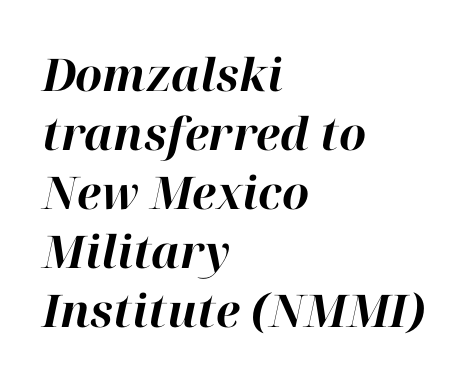
{"italic": "yes", "lean": "right", "slant_degrees": 12, "bold": "yes", "weight": "bold", "width": "normal", "stroke_contrast": "high", "x_height": "medium", "monospaced": "no", "underline": "no", "align": "left", "line_spacing": "normal", "line_spacing_ratio": 1.31, "letter_spacing": "normal", "letter_spacing_em": 0.0, "glyph_px": 45}
